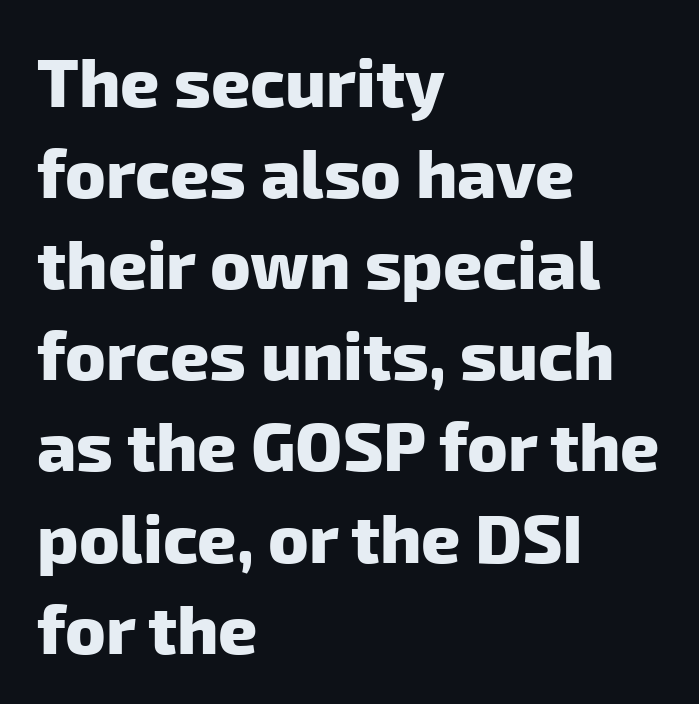
Q: Is the text bold? A: Yes.
Q: Is the typeface a serif or a sans-serif typeface? A: Sans-serif.
Q: Is the text underlined? A: No.
Q: How is the paragraph aligned? A: Left-aligned.
Q: Is the spacing between letters normal or unusually wide? A: Normal.
Q: Is the spacing between lines tight, normal or loose? A: Normal.
Q: Width (condensed, normal, or wide)? A: Normal.
Q: Stroke contrast? A: Low.
Q: x-height? A: Medium.
Q: Monospaced? A: No.
